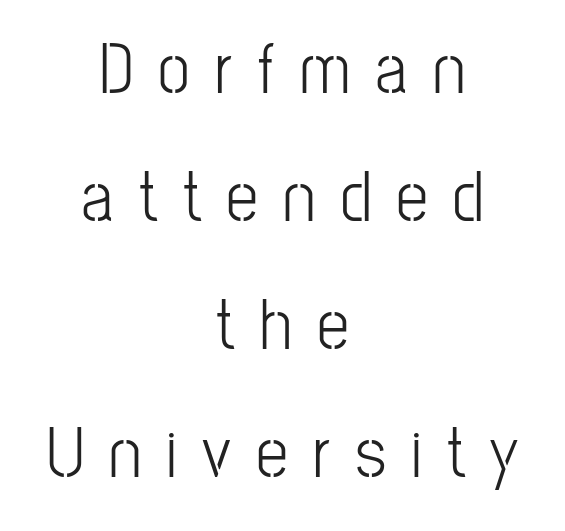
The image shows 72 px light, condensed sans-serif type, upright; set centered, line spacing 1.78x, unusually wide letter spacing (+0.35 em), not underlined; low stroke contrast and a medium x-height.
